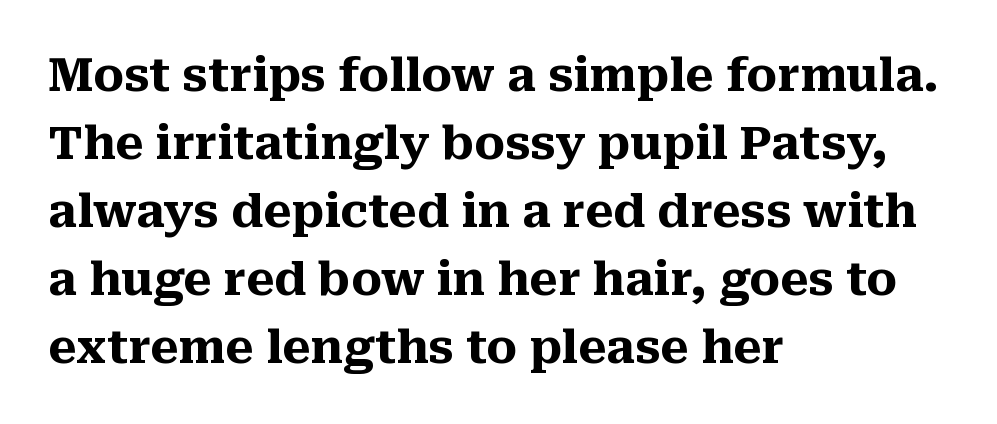
{"serif": "yes", "italic": "no", "bold": "yes", "weight": "heavy", "width": "normal", "stroke_contrast": "medium", "x_height": "medium", "monospaced": "no", "underline": "no", "align": "left", "line_spacing": "normal", "line_spacing_ratio": 1.48, "letter_spacing": "normal", "letter_spacing_em": 0.0, "glyph_px": 46}
